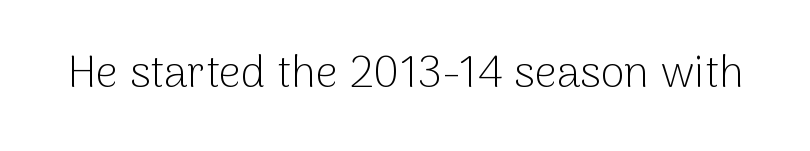
Q: Is the text bold? A: No.
Q: Is the text italic (slanted)? A: No, it is upright.
Q: Is the typeface a serif or a sans-serif typeface? A: Sans-serif.
Q: Is the text underlined? A: No.
Q: Is the spacing between letters normal or unusually wide? A: Normal.
Q: Width (condensed, normal, or wide)? A: Normal.
Q: Stroke contrast? A: Low.
Q: x-height? A: Medium.
Q: Monospaced? A: No.
